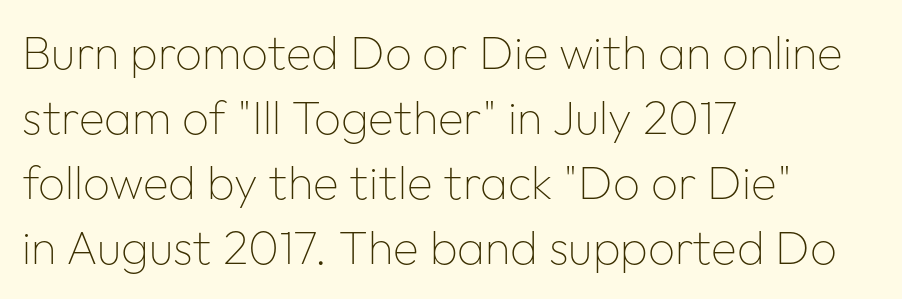
{"serif": "no", "italic": "no", "bold": "no", "weight": "thin", "width": "normal", "stroke_contrast": "low", "x_height": "medium", "monospaced": "no", "underline": "no", "align": "left", "line_spacing": "normal", "line_spacing_ratio": 1.38, "letter_spacing": "normal", "letter_spacing_em": 0.0, "glyph_px": 47}
